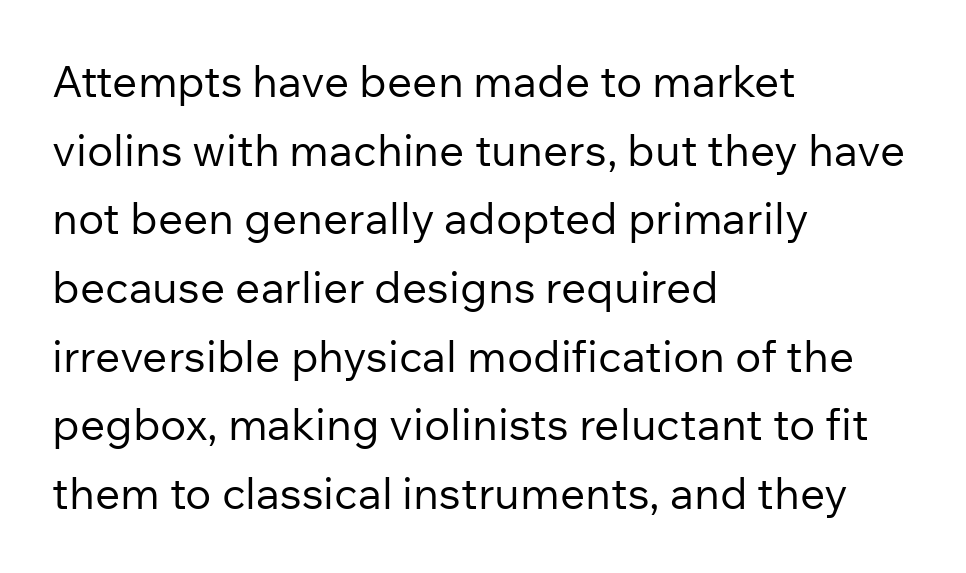
The image shows 44 px regular-weight sans-serif type, upright; set left-aligned, normal line spacing (1.56x), normal letter spacing, not underlined; low stroke contrast and a medium x-height.
